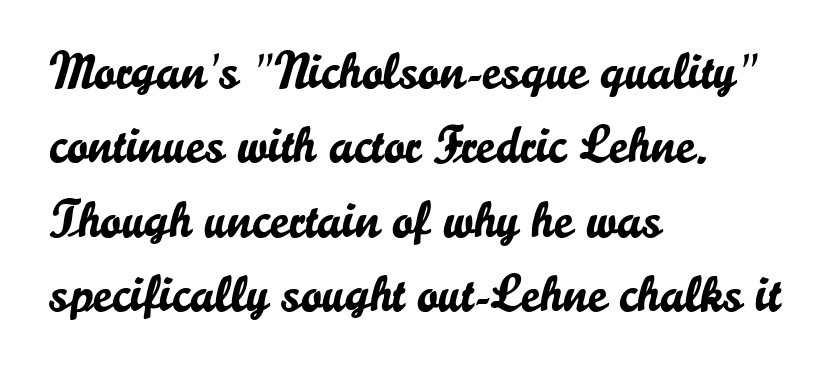
Line beginnings align vertically; line endings do not. Nobody touched the tracking dial on this one. The lines sit at an ordinary, default distance from one another. The gap between lines stays unmarked. The characters display no serif detailing; their extremities are plain.
